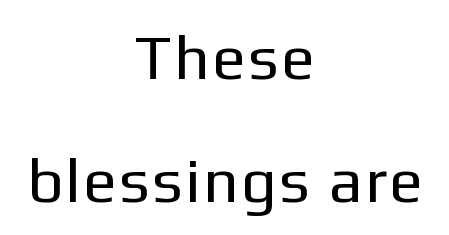
{"serif": "no", "italic": "no", "bold": "no", "weight": "regular", "width": "normal", "stroke_contrast": "low", "x_height": "medium", "monospaced": "no", "underline": "no", "align": "center", "line_spacing": "loose", "line_spacing_ratio": 1.95, "glyph_px": 63}
